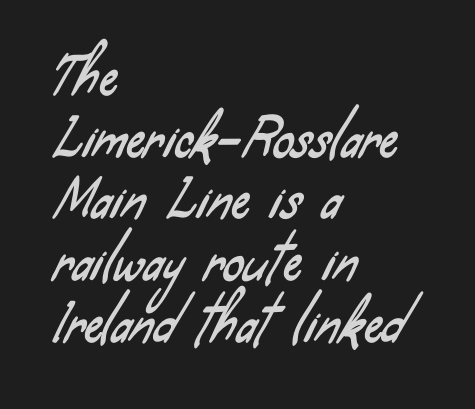
The image shows 51 px condensed sans-serif type; set left-aligned, line spacing 1.21x, normal letter spacing, not underlined; low stroke contrast and a small x-height.
